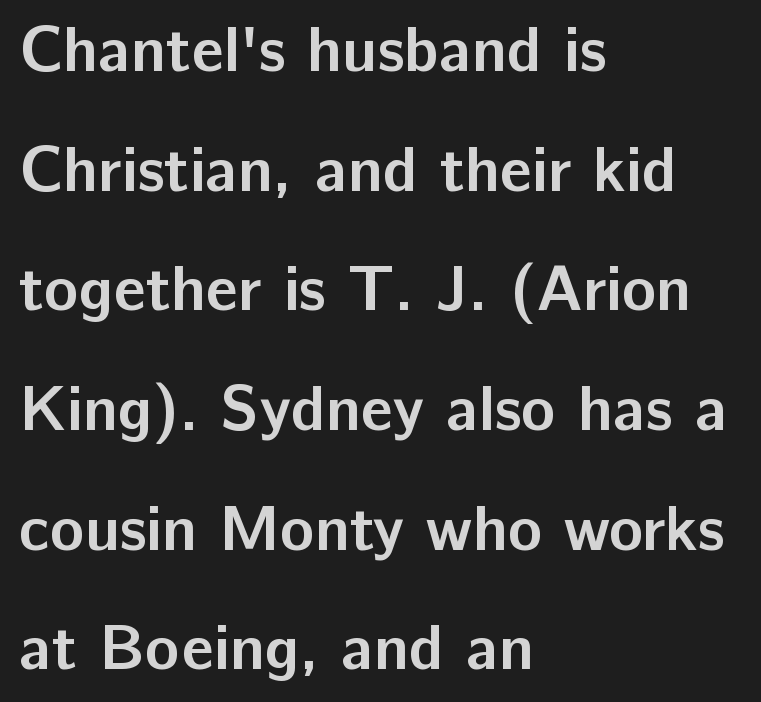
{"serif": "no", "italic": "no", "bold": "yes", "weight": "semibold", "width": "normal", "stroke_contrast": "low", "x_height": "medium", "monospaced": "no", "underline": "no", "align": "left", "line_spacing_ratio": 1.87, "letter_spacing": "normal", "letter_spacing_em": 0.0, "glyph_px": 64}
